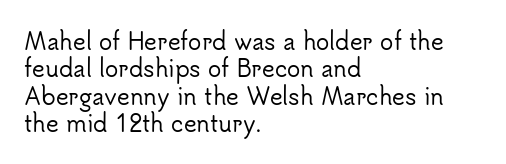
{"italic": "no", "underline": "no", "align": "left", "line_spacing": "normal", "line_spacing_ratio": 1.25, "letter_spacing": "normal", "letter_spacing_em": 0.0, "glyph_px": 22}
